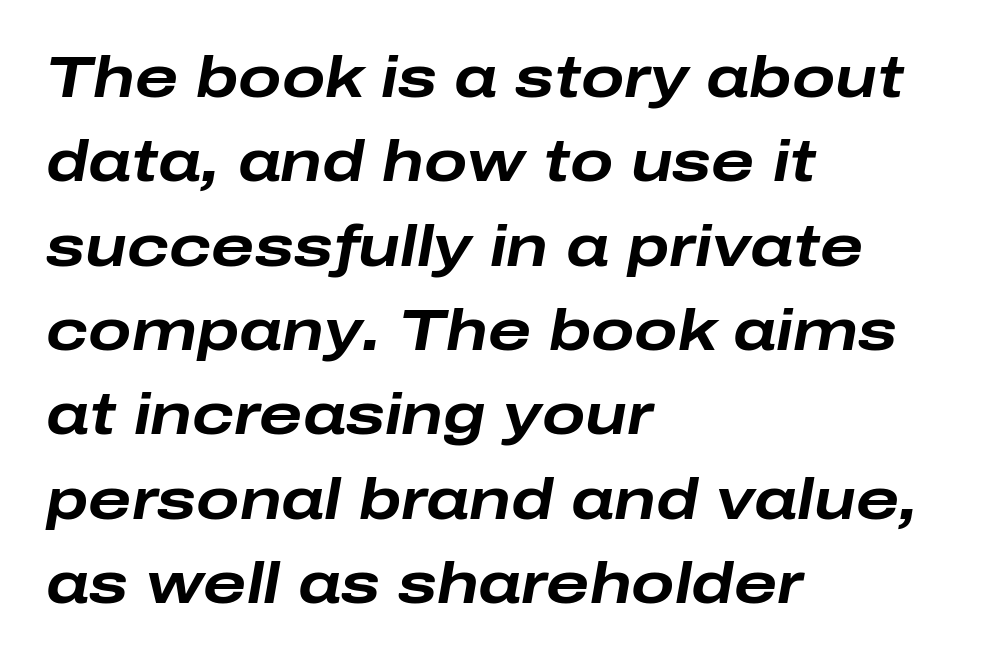
The image shows 57 px bold, wide type, italic (leaning right); set left-aligned, normal line spacing (1.48x), normal letter spacing, not underlined; low stroke contrast and a medium x-height.
